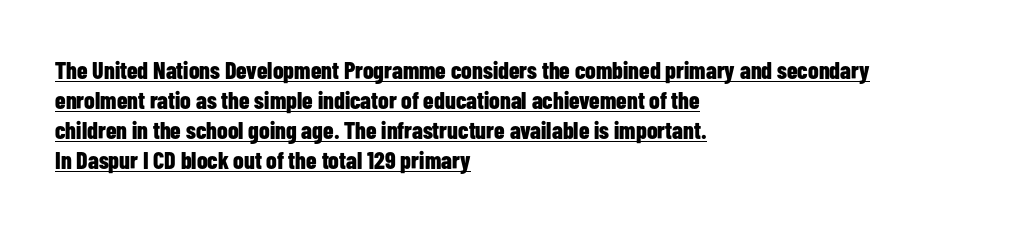
{"italic": "no", "bold": "yes", "underline": "yes", "align": "left", "line_spacing": "normal", "line_spacing_ratio": 1.25, "letter_spacing": "normal", "letter_spacing_em": 0.0, "glyph_px": 24}
